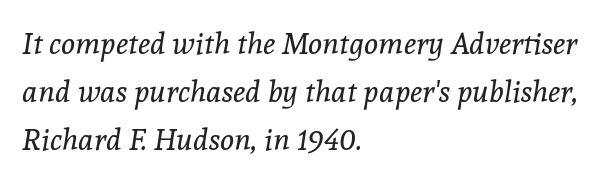
Q: Is the text bold? A: No.
Q: Is the text italic (slanted)? A: Yes, it leans right by about 8 degrees.
Q: Is the typeface a serif or a sans-serif typeface? A: Serif.
Q: Is the text underlined? A: No.
Q: How is the paragraph aligned? A: Left-aligned.
Q: Is the spacing between letters normal or unusually wide? A: Normal.
Q: Is the spacing between lines tight, normal or loose? A: Normal.
Q: Width (condensed, normal, or wide)? A: Normal.
Q: x-height? A: Medium.
Q: Monospaced? A: No.
